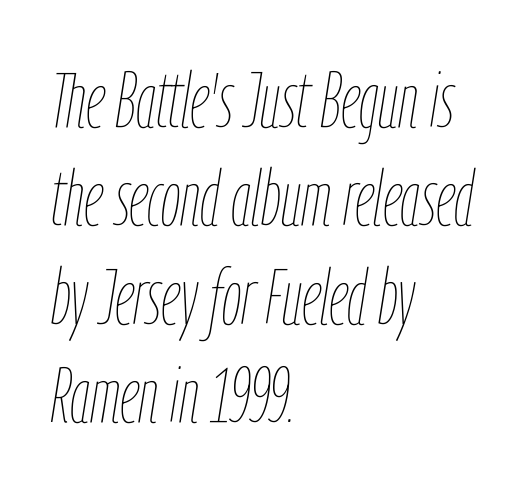
{"italic": "yes", "lean": "right", "slant_degrees": 9, "bold": "no", "weight": "thin", "width": "condensed", "stroke_contrast": "low", "x_height": "medium", "monospaced": "no", "underline": "no", "align": "left", "line_spacing": "normal", "line_spacing_ratio": 1.26, "letter_spacing": "normal", "letter_spacing_em": 0.0, "glyph_px": 78}
